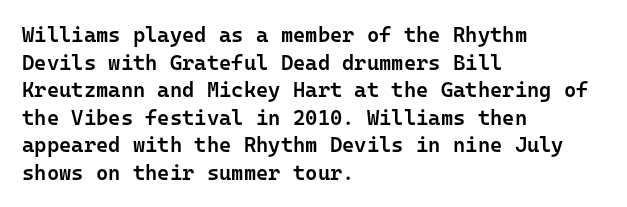
The image shows 21 px text type, upright; set left-aligned, normal line spacing (1.31x), normal letter spacing, not underlined.
